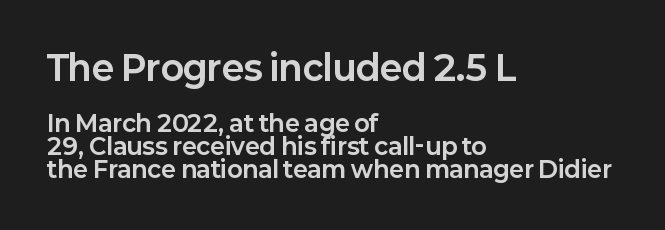
Q: Is the text bold? A: Yes.
Q: Is the text italic (slanted)? A: No, it is upright.
Q: Is the typeface a serif or a sans-serif typeface? A: Sans-serif.
Q: Is the text underlined? A: No.
Q: How is the paragraph aligned? A: Left-aligned.
Q: Is the spacing between letters normal or unusually wide? A: Normal.
Q: Is the spacing between lines tight, normal or loose? A: Tight.
Q: Which block of text is set in a larger size, the first (top) or the second (bottom)? A: The first (top) one.
Q: Width (condensed, normal, or wide)? A: Normal.
Q: Stroke contrast? A: Low.
Q: x-height? A: Medium.
Q: Monospaced? A: No.
